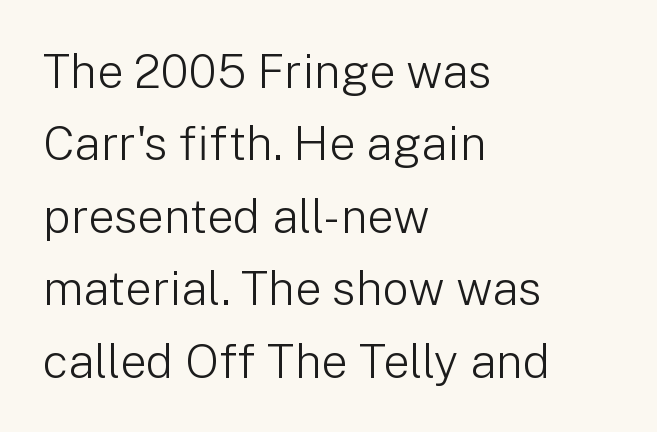
{"serif": "no", "italic": "no", "bold": "no", "weight": "light", "width": "normal", "stroke_contrast": "low", "x_height": "medium", "monospaced": "no", "underline": "no", "align": "left", "line_spacing": "normal", "line_spacing_ratio": 1.54, "letter_spacing": "normal", "letter_spacing_em": 0.0, "glyph_px": 47}
